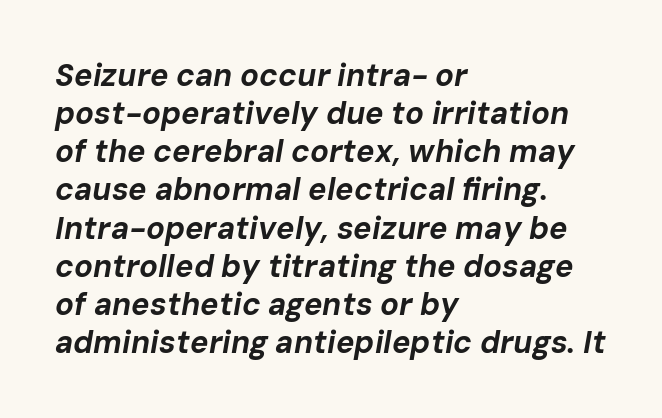
The image shows 31 px bold type, italic (leaning right); set left-aligned, line spacing 1.23x, normal letter spacing, not underlined; low stroke contrast and a medium x-height.
